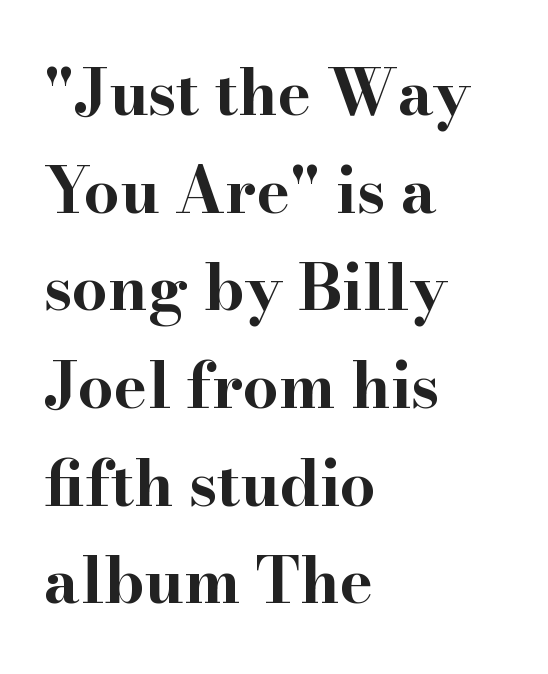
The setting favours the left margin, as ordinary paragraphs usually do. Baseline-to-baseline distance is the conventional proportion of letter height. A typesetter would mark this as roman, not italic. The typeface chosen for these lines features serifs. How are the letters spaced? Ordinarily, with no added tracking. A full-strength bold gives these letters their thick strokes.
